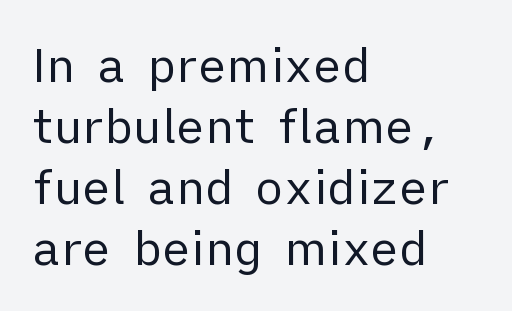
Each letter keeps its own natural width here, so spacing adapts to shape. Rendered with straight, roman letterforms. A normal amount of white space separates one row of letters from the next. Left-aligned paragraph, ragged on the right. Students, note that the glyphs here touch the page at normal intervals.
